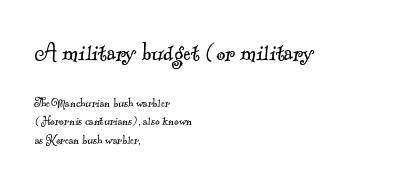
Q: Is the text bold? A: No.
Q: Is the typeface a serif or a sans-serif typeface? A: Serif.
Q: Is the text underlined? A: No.
Q: How is the paragraph aligned? A: Left-aligned.
Q: Is the spacing between letters normal or unusually wide? A: Normal.
Q: Is the spacing between lines tight, normal or loose? A: Normal.
Q: Which block of text is set in a larger size, the first (top) or the second (bottom)? A: The first (top) one.
Q: Width (condensed, normal, or wide)? A: Normal.
Q: x-height? A: Small.
Q: Monospaced? A: No.
